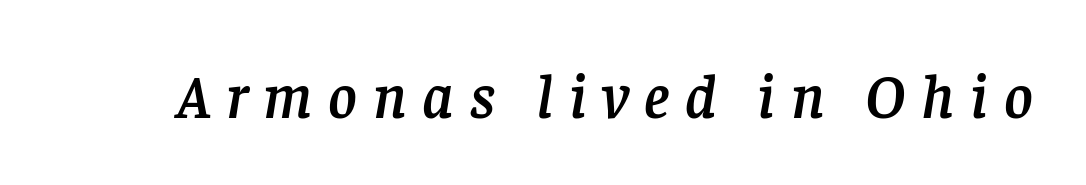
{"serif": "yes", "italic": "yes", "lean": "right", "slant_degrees": 8, "width": "normal", "stroke_contrast": "low", "x_height": "large", "monospaced": "no", "underline": "no", "letter_spacing": "wide", "letter_spacing_em": 0.25, "glyph_px": 62}
